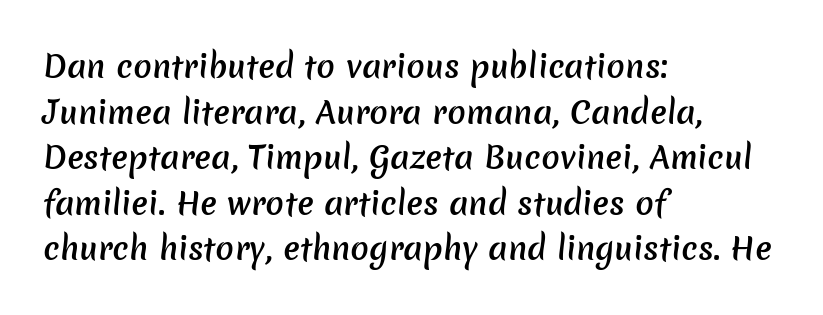
The text was rendered using a sans face with plain stroke endings. Rows of type keep a routine distance in the vertical direction. What weight is shown? A semibold, between regular and bold. One-word summary of the alignment: left. Does extra space separate the letters? No, they use regular spacing.
